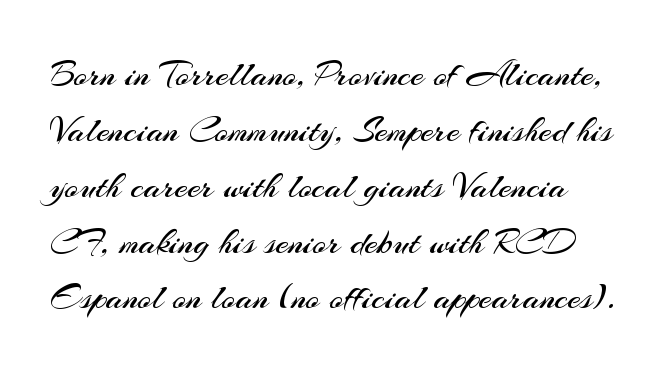
{"serif": "no", "bold": "no", "weight": "regular", "width": "normal", "stroke_contrast": "medium", "x_height": "small", "monospaced": "no", "underline": "no", "line_spacing": "normal", "line_spacing_ratio": 1.51, "letter_spacing": "normal", "letter_spacing_em": 0.0, "glyph_px": 37}
